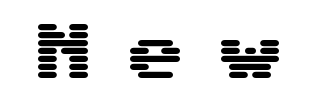
The image shows 63 px wide sans-serif type, upright, monospaced; set unusually wide letter spacing (+0.46 em), not underlined; medium stroke contrast and a medium x-height.
